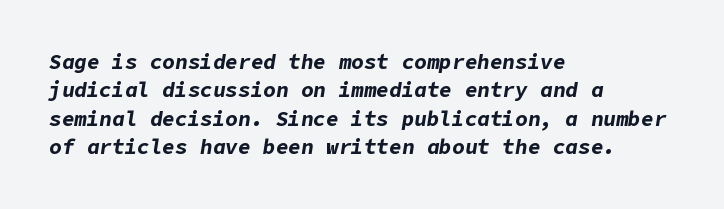
Q: Is the text bold? A: Yes.
Q: Is the text italic (slanted)? A: Yes, it leans right by about 9 degrees.
Q: Is the text underlined? A: No.
Q: How is the paragraph aligned? A: Left-aligned.
Q: Is the spacing between letters normal or unusually wide? A: Normal.
Q: Is the spacing between lines tight, normal or loose? A: Normal.
